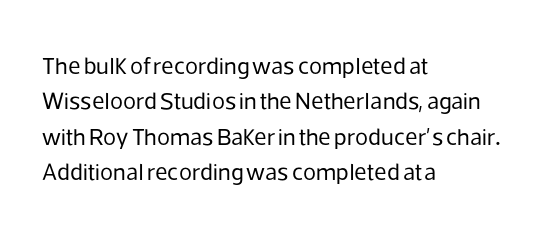
Q: Is the text bold? A: No.
Q: Is the text italic (slanted)? A: No, it is upright.
Q: Is the text underlined? A: No.
Q: How is the paragraph aligned? A: Left-aligned.
Q: Is the spacing between letters normal or unusually wide? A: Normal.
Q: Is the spacing between lines tight, normal or loose? A: Normal.
